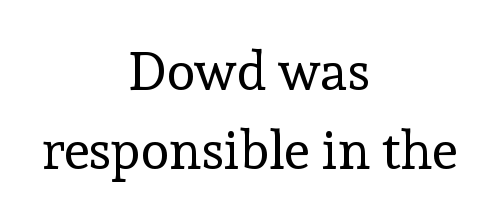
Q: Is the text bold? A: No.
Q: Is the text italic (slanted)? A: No, it is upright.
Q: Is the typeface a serif or a sans-serif typeface? A: Serif.
Q: Is the text underlined? A: No.
Q: How is the paragraph aligned? A: Centered.
Q: Is the spacing between letters normal or unusually wide? A: Normal.
Q: Is the spacing between lines tight, normal or loose? A: Normal.
Q: Width (condensed, normal, or wide)? A: Normal.
Q: x-height? A: Medium.
Q: Monospaced? A: No.
